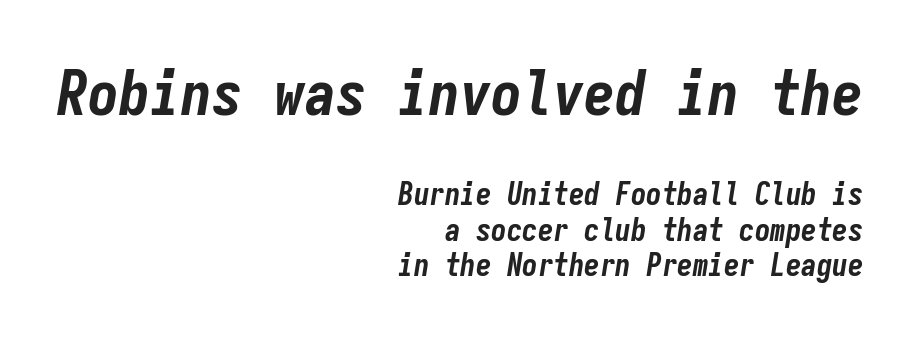
{"italic": "yes", "lean": "right", "slant_degrees": 9, "bold": "yes", "weight": "bold", "width": "condensed", "stroke_contrast": "low", "x_height": "medium", "monospaced": "yes", "underline": "no", "align": "right", "line_spacing": "tight", "line_spacing_ratio": 1.14, "letter_spacing": "normal", "letter_spacing_em": 0.0, "larger_block": "first", "size_ratio": 2.0, "glyph_px": 62}
